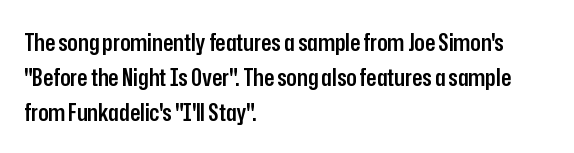
The image shows 24 px text type, upright; set left-aligned, normal line spacing (1.45x), normal letter spacing, not underlined.
